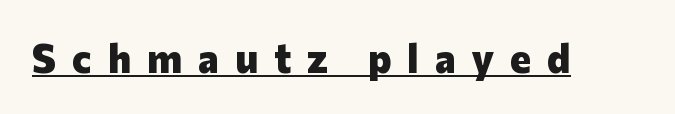
{"serif": "no", "italic": "no", "bold": "yes", "weight": "heavy", "width": "normal", "stroke_contrast": "low", "x_height": "medium", "monospaced": "no", "underline": "yes", "letter_spacing": "wide", "letter_spacing_em": 0.4, "glyph_px": 40}
